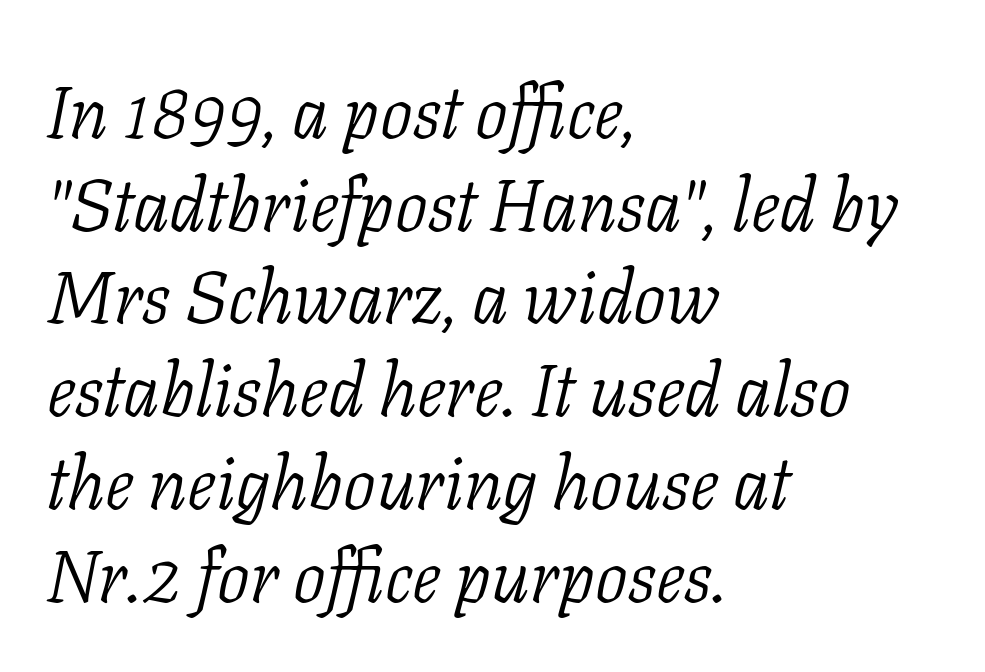
The image shows 73 px light serif type, italic (leaning right); set left-aligned, normal line spacing (1.27x), normal letter spacing, not underlined; low stroke contrast and a medium x-height.
